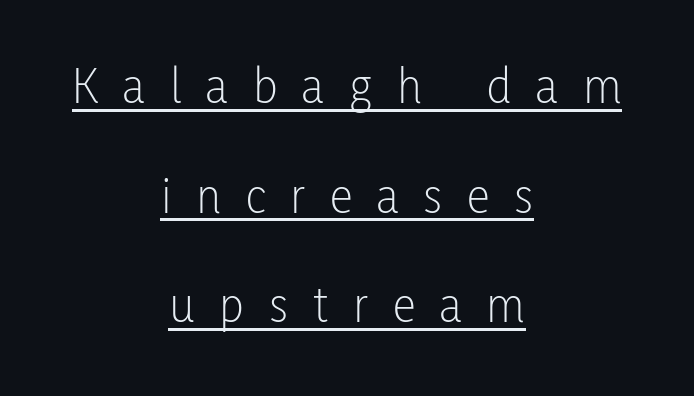
{"serif": "no", "italic": "no", "bold": "no", "weight": "light", "width": "condensed", "stroke_contrast": "low", "x_height": "medium", "monospaced": "no", "underline": "yes", "align": "center", "line_spacing": "loose", "line_spacing_ratio": 2.11, "letter_spacing": "wide", "letter_spacing_em": 0.48, "glyph_px": 52}
